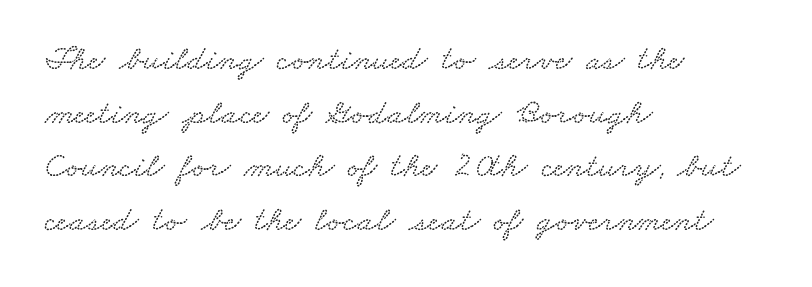
The image shows 35 px wide type; set left-aligned, normal line spacing (1.53x), normal letter spacing, not underlined; low stroke contrast and a small x-height.
